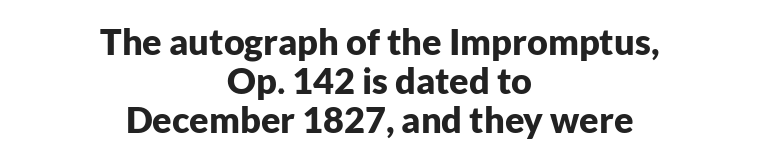
Q: Is the text bold? A: Yes.
Q: Is the text italic (slanted)? A: No, it is upright.
Q: Is the typeface a serif or a sans-serif typeface? A: Sans-serif.
Q: Is the text underlined? A: No.
Q: How is the paragraph aligned? A: Centered.
Q: Is the spacing between letters normal or unusually wide? A: Normal.
Q: Is the spacing between lines tight, normal or loose? A: Tight.
Q: Width (condensed, normal, or wide)? A: Normal.
Q: Stroke contrast? A: Low.
Q: x-height? A: Medium.
Q: Monospaced? A: No.
